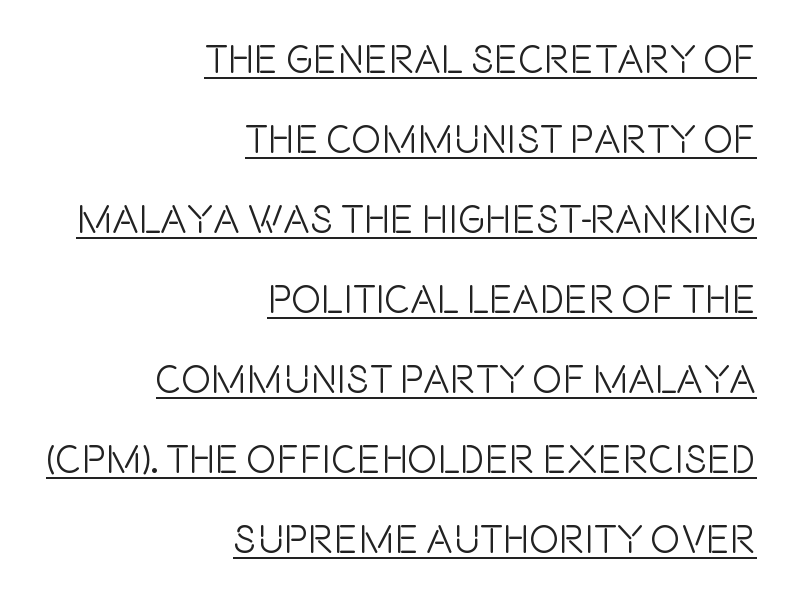
The image shows 40 px light, condensed sans-serif type, upright; set right-aligned, loose line spacing (2.0x), normal letter spacing, underlined; low stroke contrast and a large x-height.
